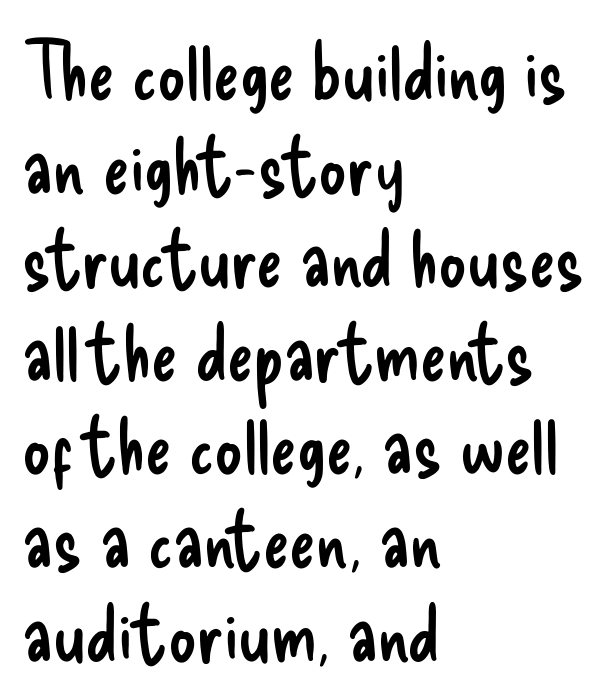
{"serif": "no", "italic": "no", "bold": "no", "weight": "regular", "width": "condensed", "stroke_contrast": "low", "x_height": "small", "monospaced": "no", "underline": "no", "align": "left", "line_spacing_ratio": 1.2, "letter_spacing": "normal", "letter_spacing_em": 0.0, "glyph_px": 78}
